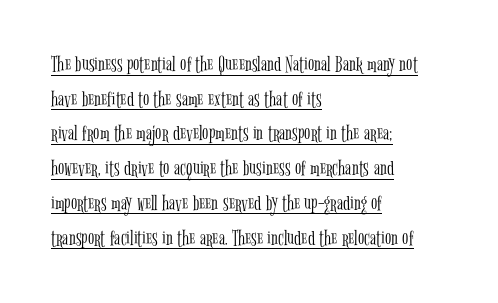
The image shows 23 px text type, upright; set left-aligned, normal line spacing (1.51x), normal letter spacing, underlined.
